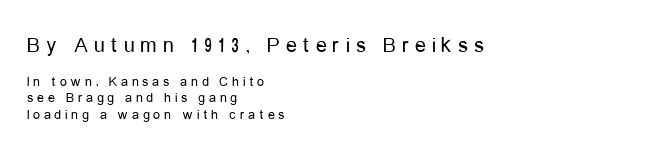
{"italic": "no", "bold": "no", "underline": "no", "align": "left", "line_spacing_ratio": 1.16, "letter_spacing": "wide", "letter_spacing_em": 0.27, "larger_block": "first", "size_ratio": 1.57, "glyph_px": 22}
